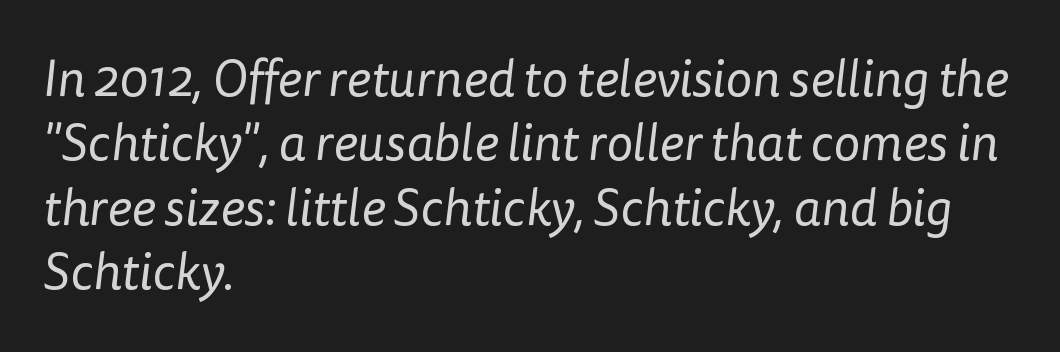
{"serif": "no", "bold": "no", "weight": "regular", "width": "normal", "stroke_contrast": "low", "x_height": "medium", "monospaced": "no", "underline": "no", "align": "left", "line_spacing": "normal", "line_spacing_ratio": 1.26, "letter_spacing": "normal", "letter_spacing_em": 0.0, "glyph_px": 51}
